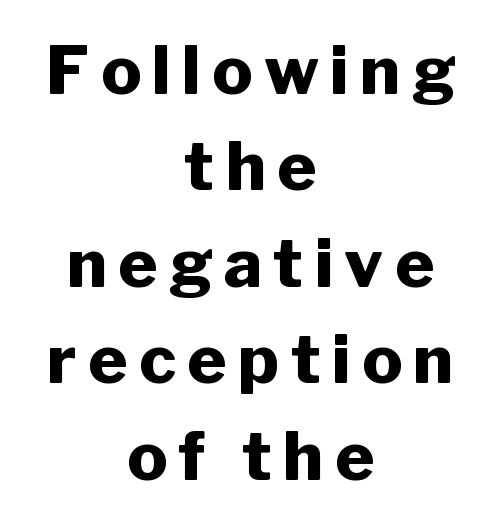
{"serif": "no", "italic": "no", "bold": "yes", "weight": "heavy", "width": "normal", "stroke_contrast": "low", "x_height": "medium", "monospaced": "no", "underline": "no", "align": "center", "line_spacing": "normal", "line_spacing_ratio": 1.44, "glyph_px": 67}
